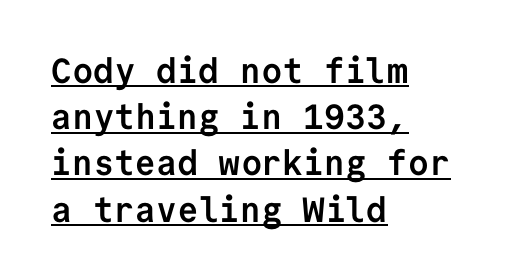
The type is set solid horizontally, with unmodified tracking. Notice how the passage keeps a crisp vertical edge on the left only. These lines are rendered in a fixed-pitch font. The type sits square on the baseline with zero lean. I'd call this a sans setting — the letters go barefoot. Successive baselines arrive at the customary interval.
